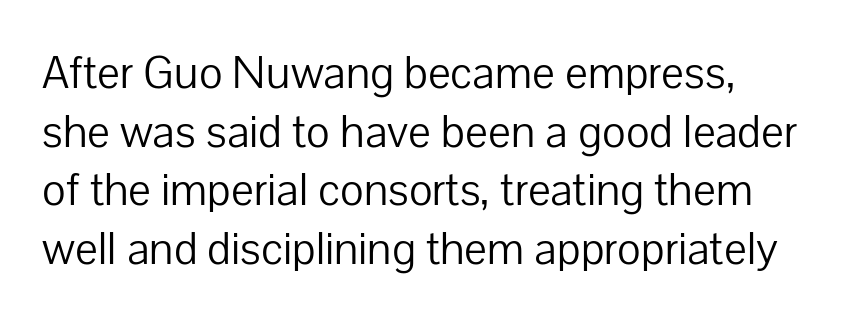
{"serif": "no", "italic": "no", "bold": "no", "weight": "light", "width": "normal", "stroke_contrast": "low", "x_height": "medium", "monospaced": "no", "underline": "no", "line_spacing_ratio": 1.22, "letter_spacing": "normal", "letter_spacing_em": 0.0, "glyph_px": 48}
